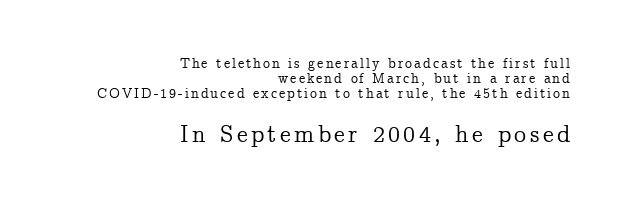
{"italic": "no", "underline": "no", "align": "right", "line_spacing": "tight", "line_spacing_ratio": 1.06, "larger_block": "second", "size_ratio": 1.71, "glyph_px": 24}
